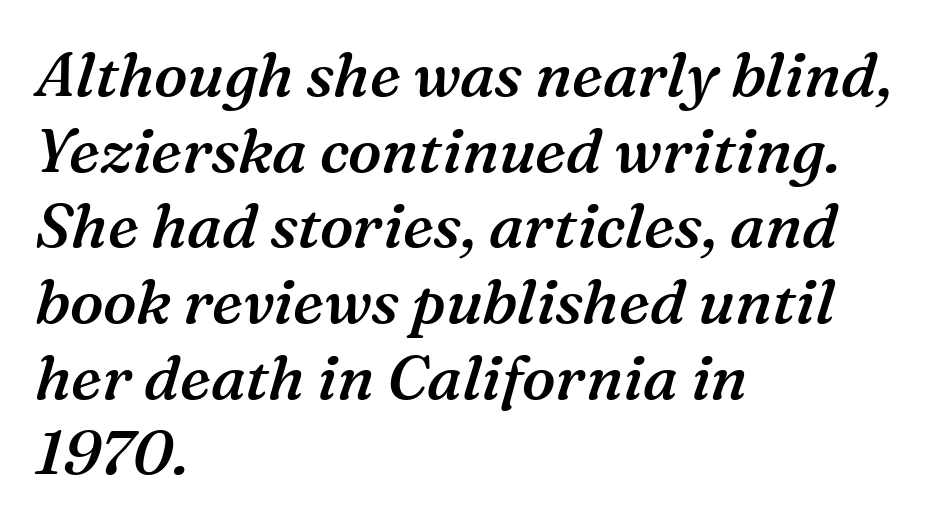
The image shows 62 px semibold serif type, italic (leaning right); set left-aligned, line spacing 1.22x, normal letter spacing, not underlined; medium stroke contrast and a medium x-height.
